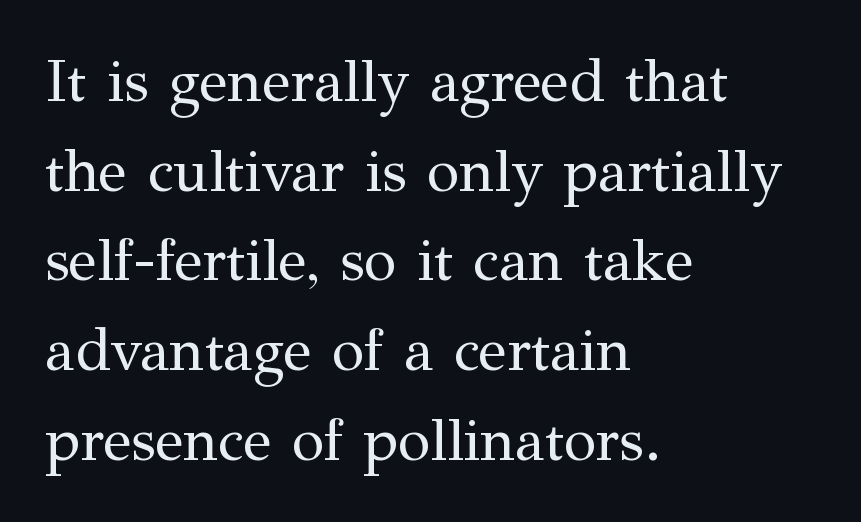
Q: Is the text bold? A: No.
Q: Is the text italic (slanted)? A: No, it is upright.
Q: Is the typeface a serif or a sans-serif typeface? A: Serif.
Q: Is the text underlined? A: No.
Q: How is the paragraph aligned? A: Left-aligned.
Q: Is the spacing between letters normal or unusually wide? A: Normal.
Q: Is the spacing between lines tight, normal or loose? A: Normal.
Q: Width (condensed, normal, or wide)? A: Normal.
Q: Stroke contrast? A: Medium.
Q: x-height? A: Medium.
Q: Monospaced? A: No.
